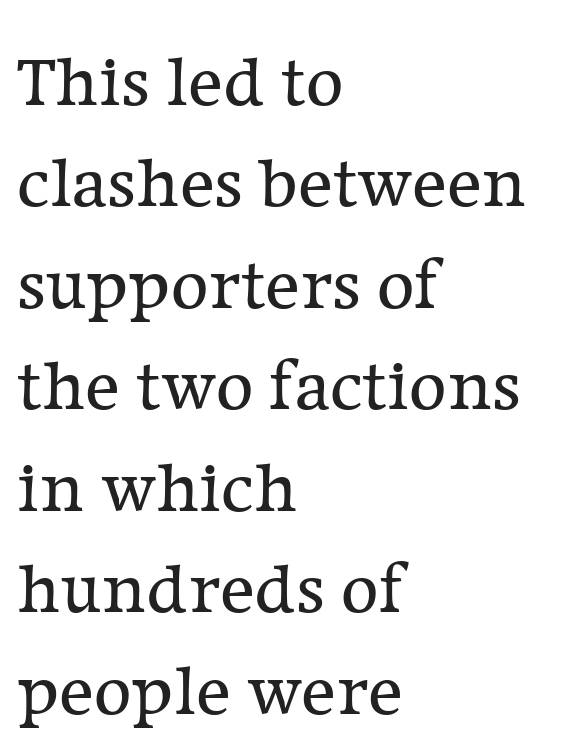
{"serif": "yes", "italic": "no", "bold": "no", "weight": "regular", "width": "normal", "stroke_contrast": "low", "x_height": "medium", "monospaced": "no", "underline": "no", "align": "left", "line_spacing": "normal", "line_spacing_ratio": 1.39, "letter_spacing": "normal", "letter_spacing_em": 0.0, "glyph_px": 73}
